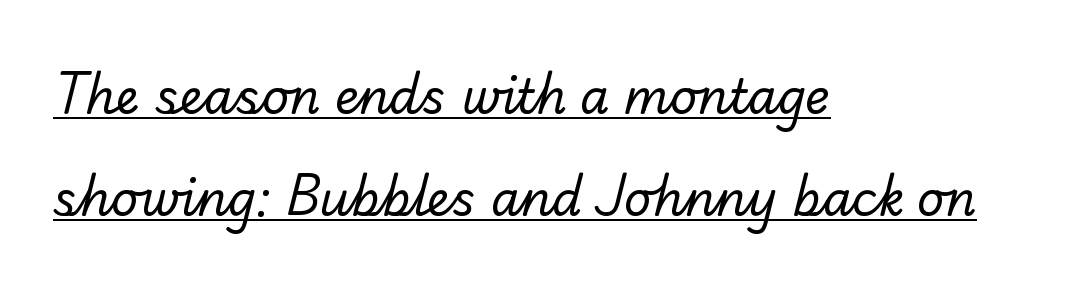
A typesetter would call this proportional, since set widths differ per character. Notice how the passage keeps a crisp vertical edge on the left only. A typesetter would call this zero additional tracking. Horizontal bands of white between lines are thick stripes. The cut favours lightness, reaching ordinary text weight at its darkest. The sample's only ornament is a line tracing under the words.
